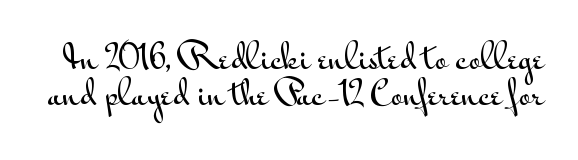
Q: Is the typeface a serif or a sans-serif typeface? A: Sans-serif.
Q: Is the text underlined? A: No.
Q: Is the spacing between letters normal or unusually wide? A: Normal.
Q: Is the spacing between lines tight, normal or loose? A: Tight.
Q: Width (condensed, normal, or wide)? A: Wide.
Q: Stroke contrast? A: Medium.
Q: x-height? A: Small.
Q: Monospaced? A: No.
